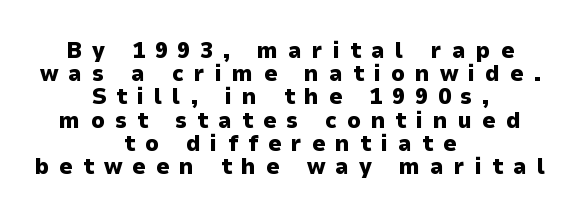
Q: Is the text bold? A: Yes.
Q: Is the text italic (slanted)? A: No, it is upright.
Q: Is the text underlined? A: No.
Q: How is the paragraph aligned? A: Centered.
Q: Is the spacing between letters normal or unusually wide? A: Unusually wide.
Q: Is the spacing between lines tight, normal or loose? A: Tight.
